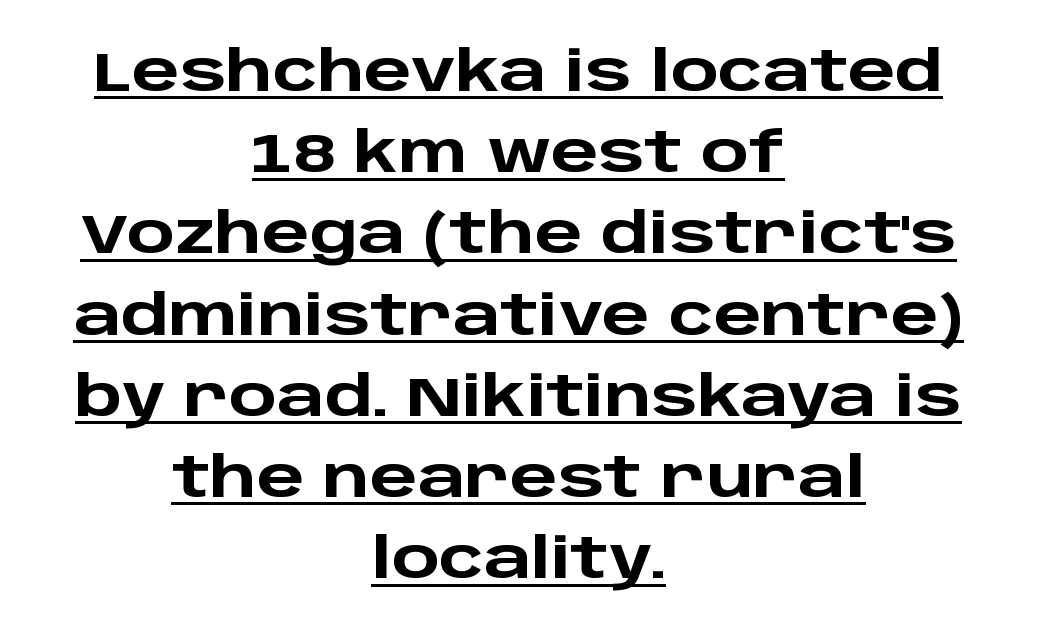
Q: Is the text bold? A: Yes.
Q: Is the text italic (slanted)? A: No, it is upright.
Q: Is the typeface a serif or a sans-serif typeface? A: Sans-serif.
Q: Is the text underlined? A: Yes.
Q: How is the paragraph aligned? A: Centered.
Q: Is the spacing between letters normal or unusually wide? A: Normal.
Q: Is the spacing between lines tight, normal or loose? A: Normal.
Q: Width (condensed, normal, or wide)? A: Wide.
Q: Stroke contrast? A: Low.
Q: x-height? A: Large.
Q: Monospaced? A: No.
